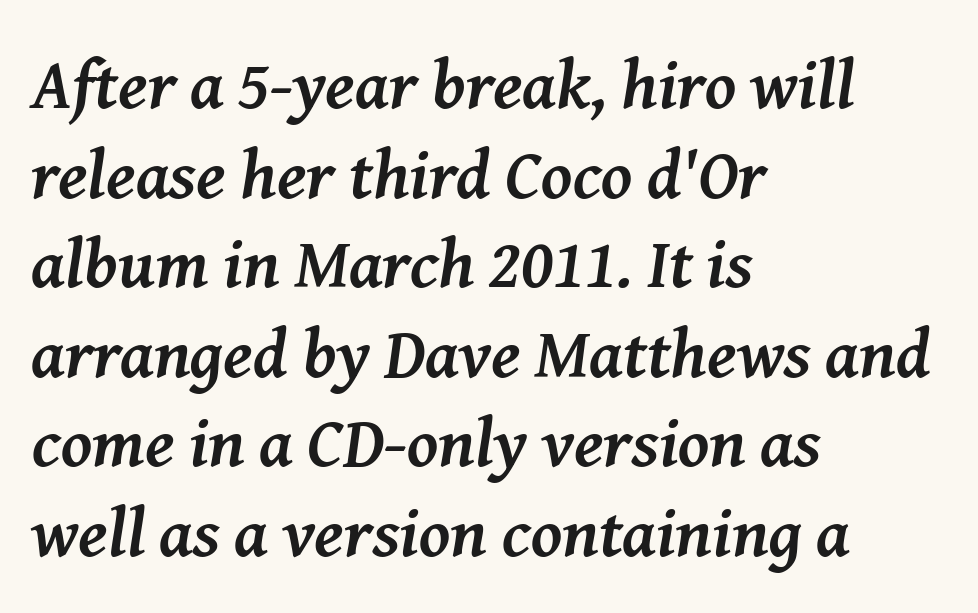
{"serif": "yes", "italic": "yes", "lean": "right", "slant_degrees": 8, "bold": "yes", "weight": "semibold", "width": "normal", "stroke_contrast": "medium", "x_height": "medium", "monospaced": "no", "underline": "no", "align": "left", "line_spacing": "normal", "line_spacing_ratio": 1.28, "letter_spacing": "normal", "letter_spacing_em": 0.0, "glyph_px": 70}
